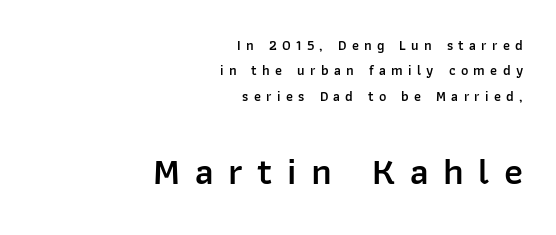
The image shows 38 px semibold sans-serif type, upright; set right-aligned, line spacing 1.82x, unusually wide letter spacing (+0.38 em), not underlined; the second (bottom) block is 2.71x larger; low stroke contrast and a medium x-height.
